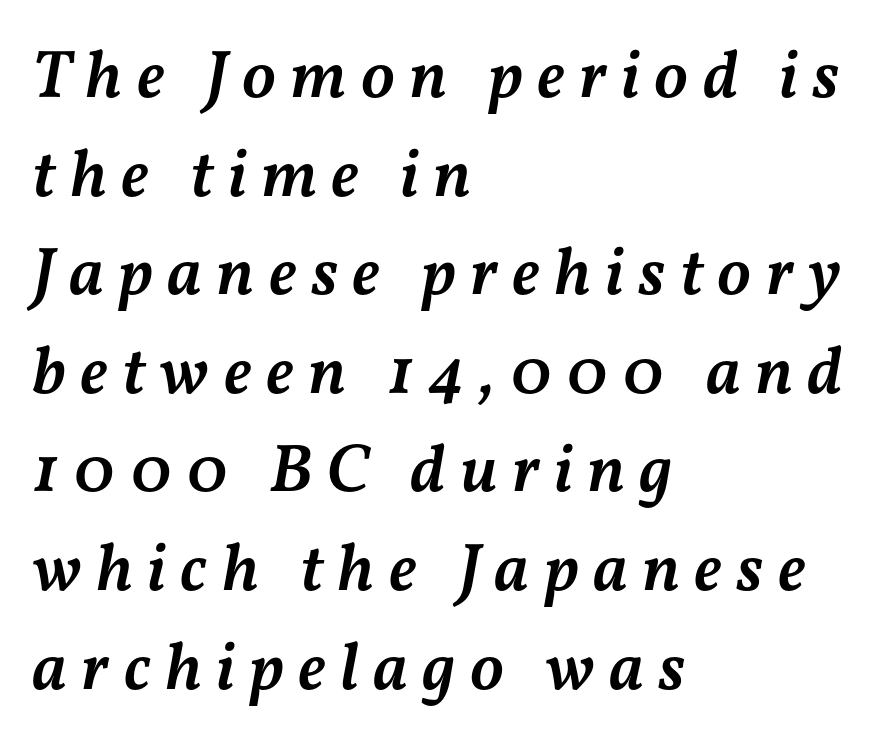
Spacing between characters has been opened up far beyond the box default. Vertical spacing — default. A bit beefed up — I'd call it semibold rather than bold. Designer's note — italics engaged. One-word summary of the alignment: left. Looks like regular typesetting: each glyph gets only the width it needs.
